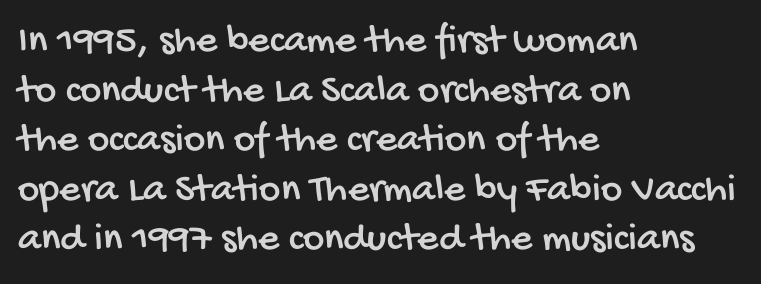
{"serif": "no", "width": "condensed", "stroke_contrast": "low", "x_height": "large", "monospaced": "no", "underline": "no", "align": "left", "line_spacing_ratio": 1.21, "letter_spacing": "normal", "letter_spacing_em": 0.0, "glyph_px": 41}
